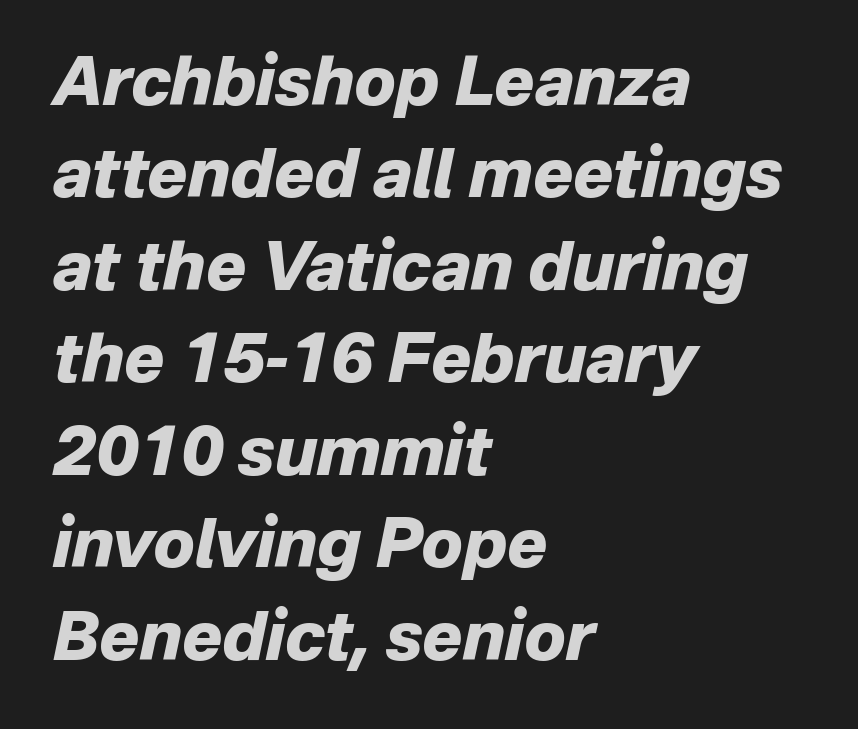
Q: Is the text bold? A: Yes.
Q: Is the text italic (slanted)? A: Yes, it leans right by about 12 degrees.
Q: Is the text underlined? A: No.
Q: How is the paragraph aligned? A: Left-aligned.
Q: Is the spacing between letters normal or unusually wide? A: Normal.
Q: Is the spacing between lines tight, normal or loose? A: Normal.
Q: Width (condensed, normal, or wide)? A: Normal.
Q: Stroke contrast? A: Low.
Q: x-height? A: Medium.
Q: Monospaced? A: No.
